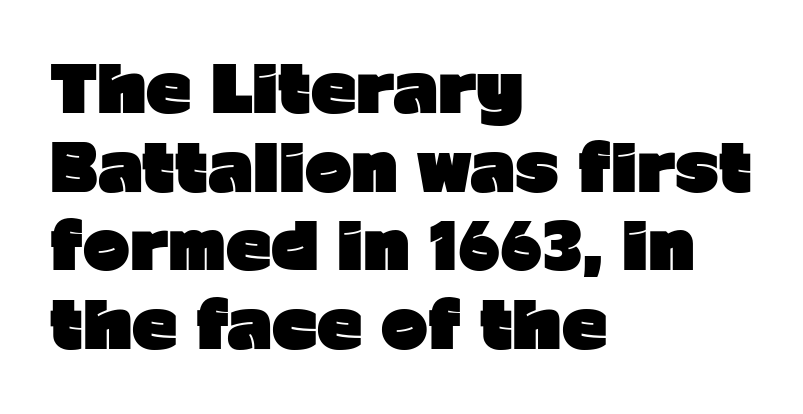
{"serif": "no", "italic": "no", "bold": "yes", "weight": "heavy", "width": "normal", "stroke_contrast": "low", "x_height": "medium", "monospaced": "no", "underline": "no", "align": "left", "line_spacing": "normal", "line_spacing_ratio": 1.25, "letter_spacing": "normal", "letter_spacing_em": 0.0, "glyph_px": 63}
